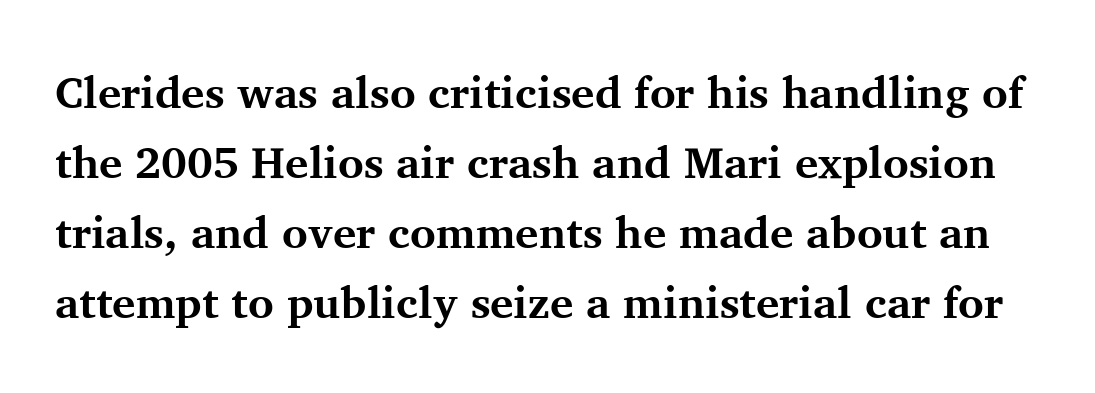
Type without underlining. Glyph-to-glyph distance matches everyday printed text. Looks like regular typesetting: each glyph gets only the width it needs. The font is running at its bold setting.
